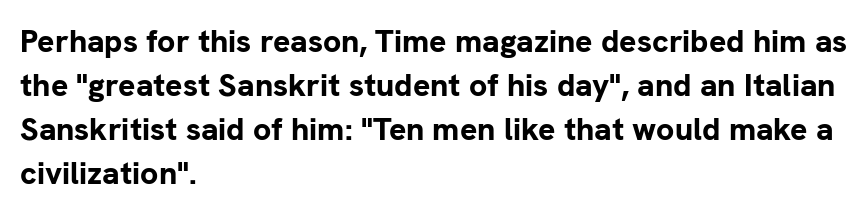
Inter-character spacing is left at the font's built-in metrics. Vertical strokes here are truly vertical. Left-aligned paragraph, ragged on the right. To sum up the face: it is a sans, with no serifs. The passage shown is typed in a proportional face where columns would drift.
